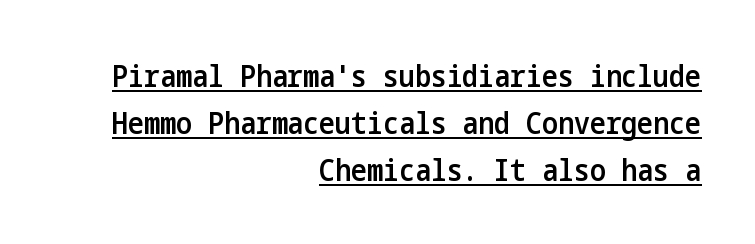
{"serif": "no", "italic": "no", "bold": "semi", "weight": "semibold", "width": "condensed", "stroke_contrast": "low", "x_height": "medium", "underline": "yes", "align": "right", "line_spacing": "normal", "line_spacing_ratio": 1.56, "letter_spacing": "normal", "letter_spacing_em": 0.0, "glyph_px": 30}
